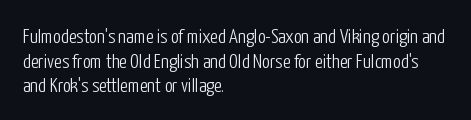
Casual observation: everything's shoved over to the left. This is not heavy type; no bold has been used. Italic? Not at all — the glyphs are vertical. The space beneath each line is pristine and unruled. No extra tracking has been applied to these lines.
